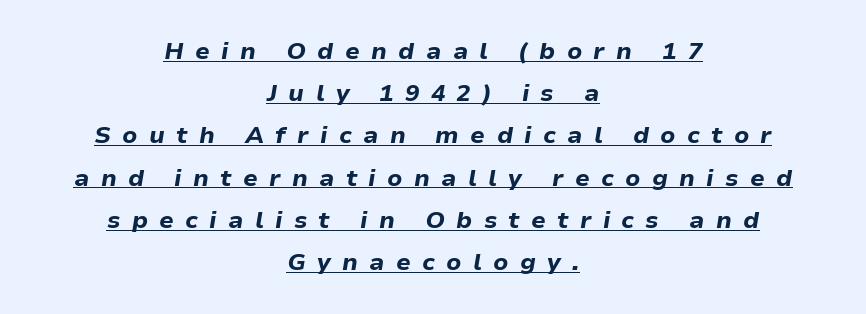
Caption: multi-line text, centered on the measure. Style check: oblique. Does the weight exceed regular? Yes, all the way to bold. Short note: letters widely spaced. Somebody hit Ctrl+U on this one — the words are underlined.
